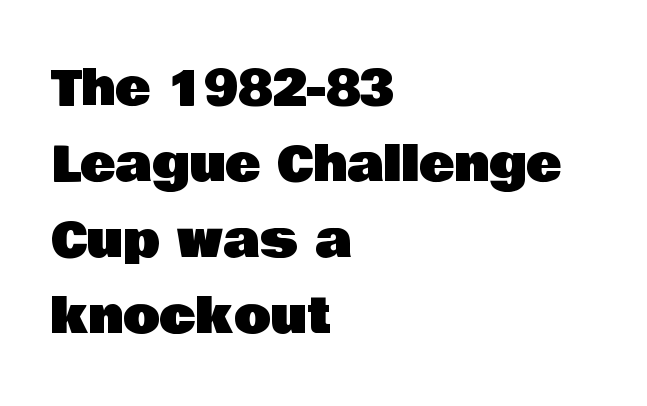
Q: Is the text italic (slanted)? A: No, it is upright.
Q: Is the typeface a serif or a sans-serif typeface? A: Sans-serif.
Q: Is the text underlined? A: No.
Q: How is the paragraph aligned? A: Left-aligned.
Q: Is the spacing between letters normal or unusually wide? A: Normal.
Q: Is the spacing between lines tight, normal or loose? A: Normal.
Q: Width (condensed, normal, or wide)? A: Normal.
Q: Stroke contrast? A: Low.
Q: x-height? A: Large.
Q: Monospaced? A: No.
